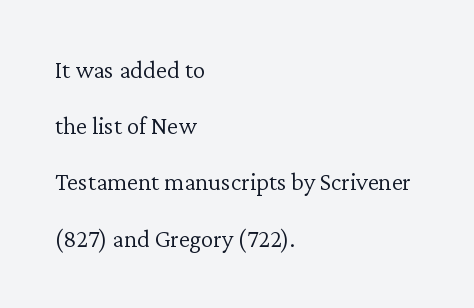
The words here are not underlined. One glance says open: line gaps are wider than usual. Posture: upright roman. Stroke thickness stays within the range of a standard reading face or lighter.
